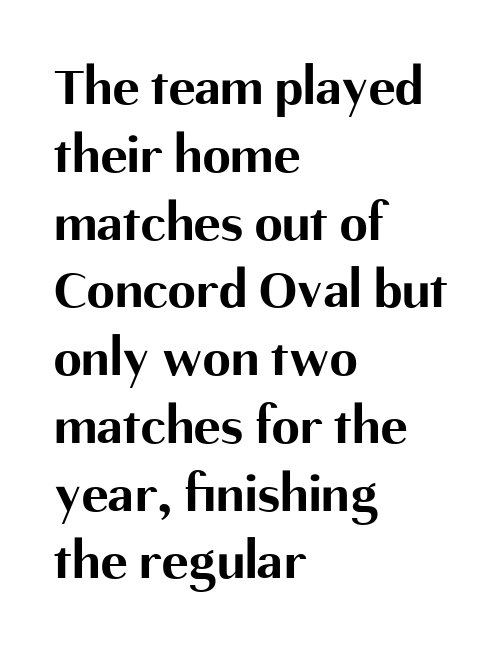
Caption: multi-line text, flush left, ragged right. Weight check: bold — yes, fully. Honestly, there is no underline to notice here at all. Spacing verdict: proportional, widths tailored to each character. Observe the ordinary spacing: letters are neighbours, not strangers. This is sans-serif lettering, the kind often seen on screens and signage.
